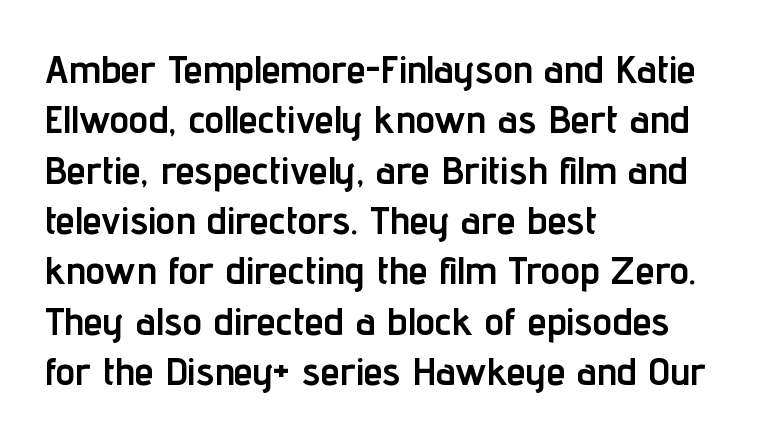
Letters rest on an invisible, unmarked baseline. Notice how descenders clear the ascenders below comfortably — that's standard leading. Words appear dense and cohesive because spacing is normal. Spacing verdict: proportional, widths tailored to each character.
